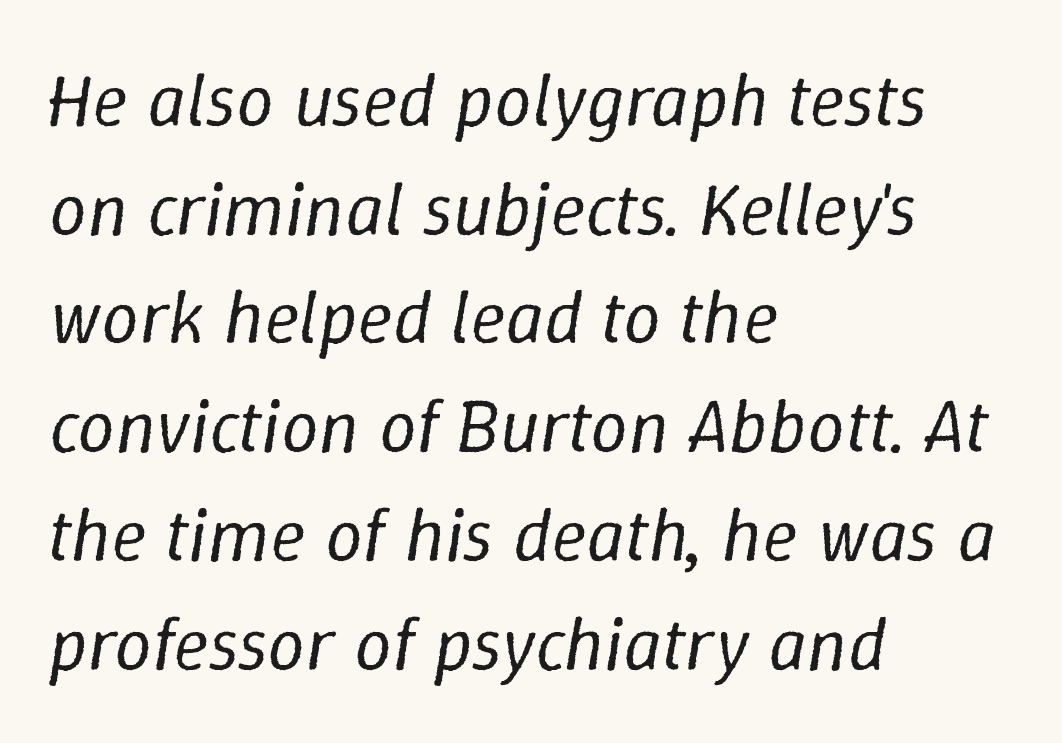
{"italic": "yes", "lean": "right", "slant_degrees": 9, "bold": "no", "weight": "regular", "width": "normal", "stroke_contrast": "low", "x_height": "medium", "monospaced": "no", "underline": "no", "align": "left", "line_spacing": "normal", "line_spacing_ratio": 1.45, "letter_spacing": "normal", "letter_spacing_em": 0.0, "glyph_px": 75}
